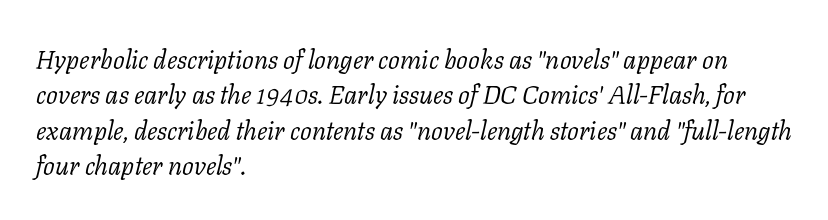
Each new line begins a customary step beneath the previous one. The gaps between neighbouring characters are ordinary and unremarkable. The space directly below the letters is spotless. Weight: not bold — regular or lighter. Alignment: flush left.
